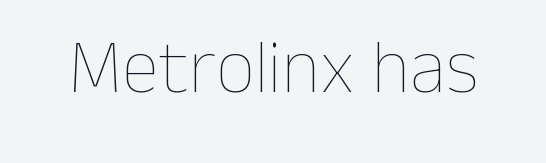
The image shows 76 px thin type, upright; set normal letter spacing, not underlined; low stroke contrast and a medium x-height.
